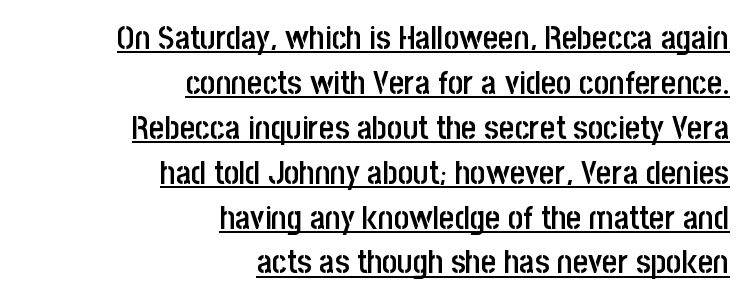
{"serif": "no", "italic": "no", "bold": "semi", "weight": "semibold", "width": "condensed", "stroke_contrast": "low", "x_height": "large", "monospaced": "no", "underline": "yes", "align": "right", "line_spacing": "normal", "line_spacing_ratio": 1.36, "letter_spacing": "normal", "letter_spacing_em": 0.0, "glyph_px": 33}
